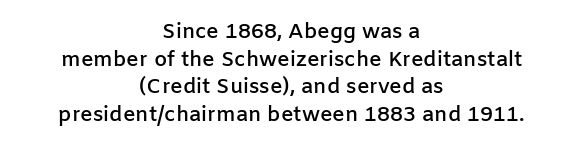
Q: Is the text bold? A: Semi-bold.
Q: Is the text italic (slanted)? A: No, it is upright.
Q: Is the text underlined? A: No.
Q: How is the paragraph aligned? A: Centered.
Q: Is the spacing between letters normal or unusually wide? A: Normal.
Q: Is the spacing between lines tight, normal or loose? A: Normal.
